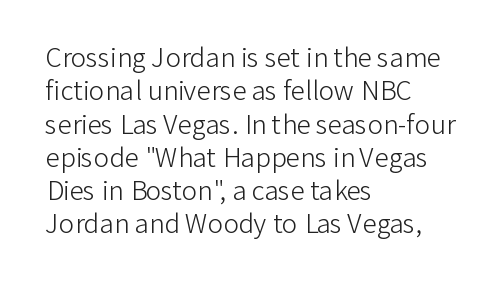
Q: Is the text bold? A: No.
Q: Is the text italic (slanted)? A: No, it is upright.
Q: Is the text underlined? A: No.
Q: How is the paragraph aligned? A: Left-aligned.
Q: Is the spacing between letters normal or unusually wide? A: Normal.
Q: Is the spacing between lines tight, normal or loose? A: Normal.
